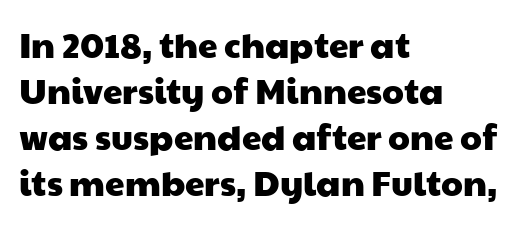
Q: Is the typeface a serif or a sans-serif typeface? A: Sans-serif.
Q: Is the text underlined? A: No.
Q: How is the paragraph aligned? A: Left-aligned.
Q: Is the spacing between letters normal or unusually wide? A: Normal.
Q: Is the spacing between lines tight, normal or loose? A: Normal.
Q: Width (condensed, normal, or wide)? A: Wide.
Q: Stroke contrast? A: Low.
Q: x-height? A: Medium.
Q: Monospaced? A: No.
